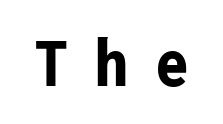
The image shows 72 px bold, condensed sans-serif type, upright, monospaced; set unusually wide letter spacing (+0.39 em), not underlined; low stroke contrast and a medium x-height.
